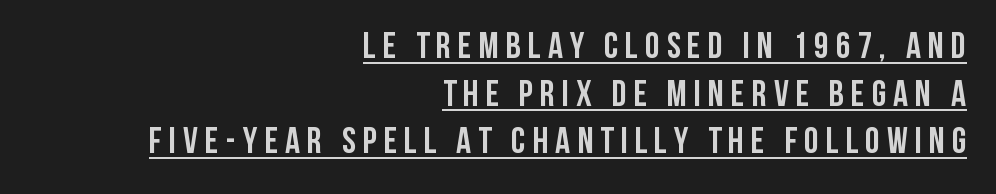
The image shows 37 px semibold, condensed sans-serif type, upright; set right-aligned, normal line spacing (1.29x), underlined; low stroke contrast and a large x-height.
